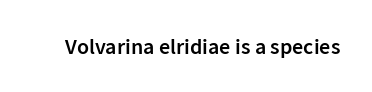
Q: Is the text bold? A: Semi-bold.
Q: Is the text italic (slanted)? A: No, it is upright.
Q: Is the text underlined? A: No.
Q: Is the spacing between letters normal or unusually wide? A: Normal.
